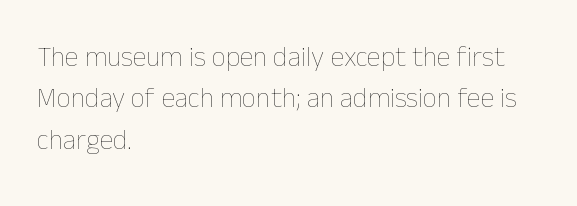
This is roman type, the default non-slanted kind. Where is the straight margin? On the left. The passage shown is typed in a proportional face where columns would drift. This sample uses plain, unmodified letter spacing. No chunkiness to these letters — they're not bold.
